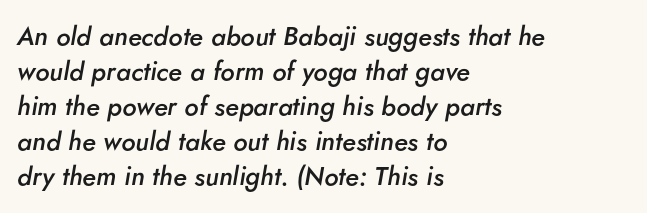
Unmarked baselines from the first word to the last. Successive baselines arrive at the customary interval. The letters are slanted; this is an italic face. Tracking here is standard; glyphs follow each other at the usual distance.
